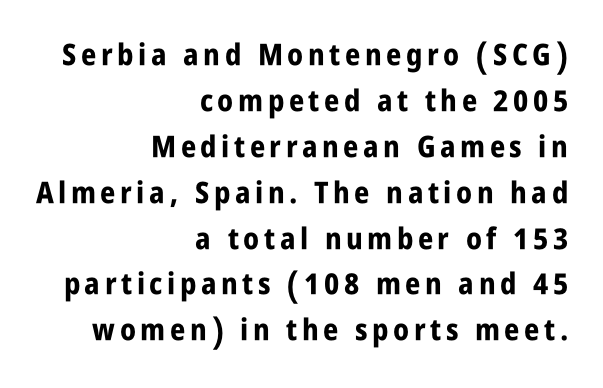
The ragged edge is on the left, which tells us the setting is flush right. These lines are rendered in a variable-pitch font. Every stem runs plumb, perpendicular to the baseline. The area under the type is left untouched. Thick stems and heavy bowls — unmistakably bold. The designer left line spacing at the default.
